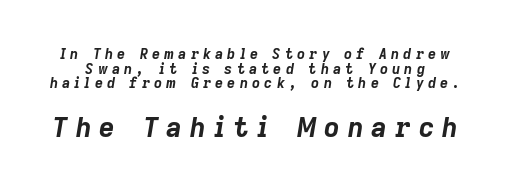
As a designer I'd log this as weight 700, bold. A typesetter would call this heavily tracked-out type. Summary of vertical rhythm: compact, with narrow interline spacing. This layout puts the modest block above and the oversized block below.
